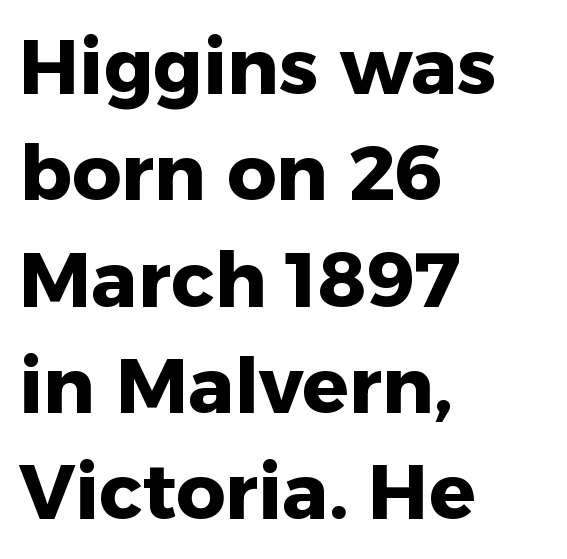
{"serif": "no", "italic": "no", "bold": "yes", "weight": "heavy", "width": "normal", "stroke_contrast": "low", "x_height": "medium", "monospaced": "no", "underline": "no", "align": "left", "line_spacing": "normal", "line_spacing_ratio": 1.38, "letter_spacing": "normal", "letter_spacing_em": 0.0, "glyph_px": 77}
